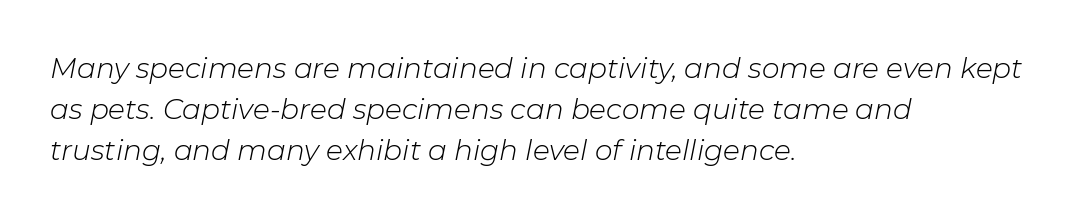
The image shows 28 px light type, italic (leaning right); set left-aligned, normal line spacing (1.46x), normal letter spacing, not underlined; low stroke contrast and a medium x-height.
